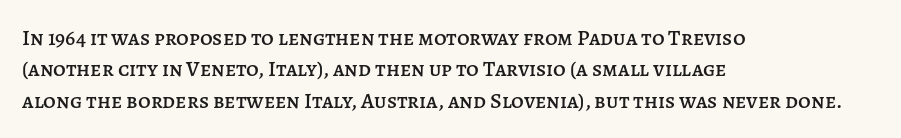
Quick note: underline off. Interline gaps are of average width in this sample. Notice how the stems are strictly vertical — no italics here. How are the letters spaced? Ordinarily, with no added tracking. The lines are quadded left.
